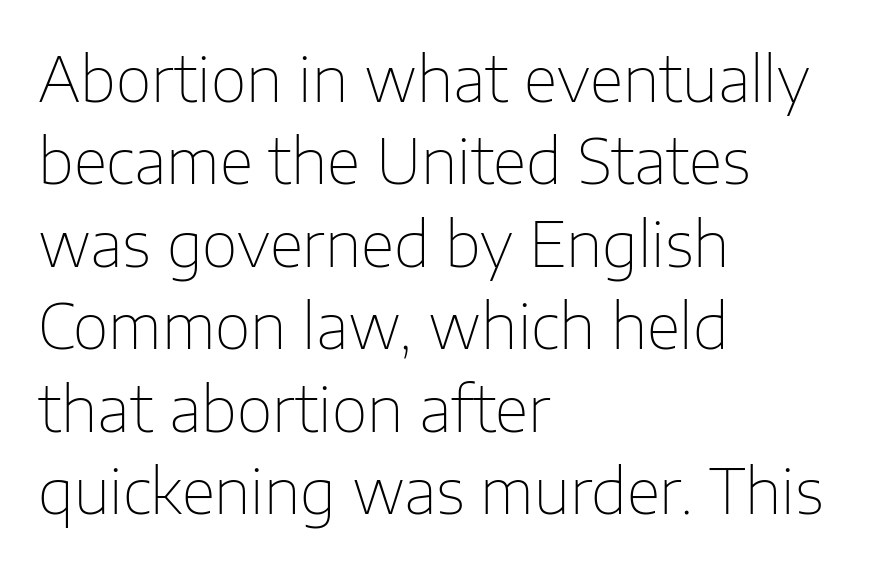
{"serif": "no", "italic": "no", "bold": "no", "weight": "thin", "width": "normal", "stroke_contrast": "low", "x_height": "medium", "monospaced": "no", "underline": "no", "align": "left", "line_spacing": "normal", "line_spacing_ratio": 1.33, "letter_spacing": "normal", "letter_spacing_em": 0.0, "glyph_px": 62}
